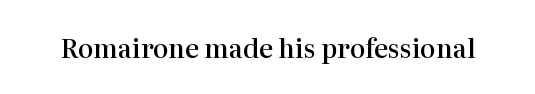
Ascenders rise straight up at ninety degrees. The typesetting leans somewhat heavy: a semibold. Observe the ordinary spacing: letters are neighbours, not strangers. Only glyphs here, with clear space below each row.
